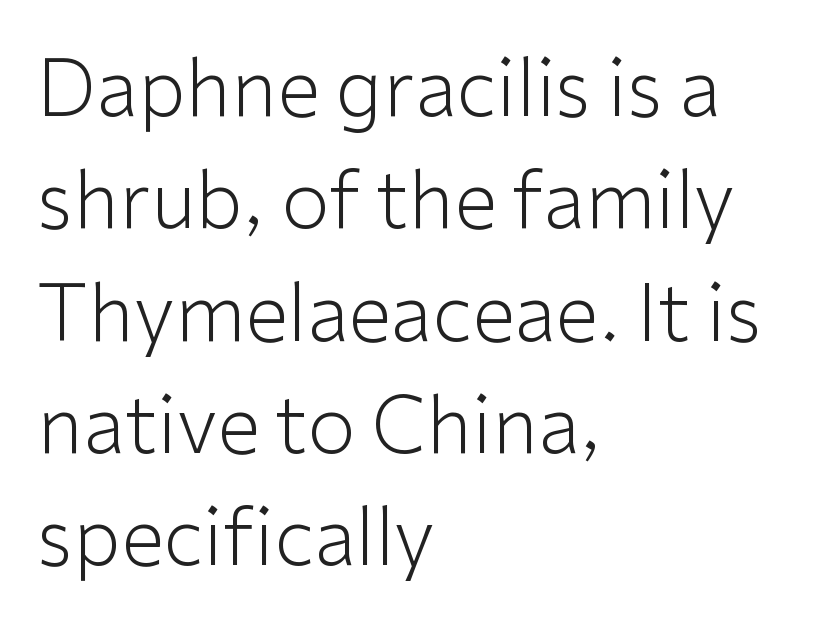
The image shows 78 px light sans-serif type, upright; set left-aligned, normal line spacing (1.44x), normal letter spacing, not underlined; low stroke contrast and a medium x-height.
